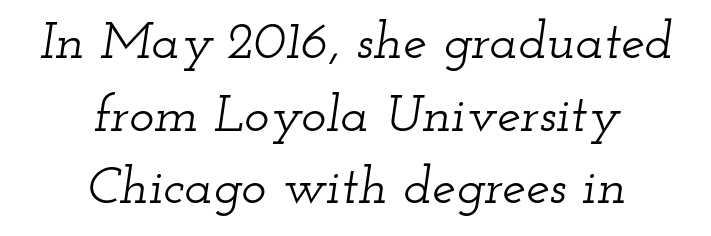
In CSS terms this would be text-align: center. The rendering shows small feet on the letterforms — a serif design. Characters are canted at an angle relative to the baseline's perpendicular. Nobody touched the tracking dial on this one. Note the varied advance widths — an 'i' is clearly narrower than an 'm'. Normally led — the rows are evenly, conventionally spaced.
